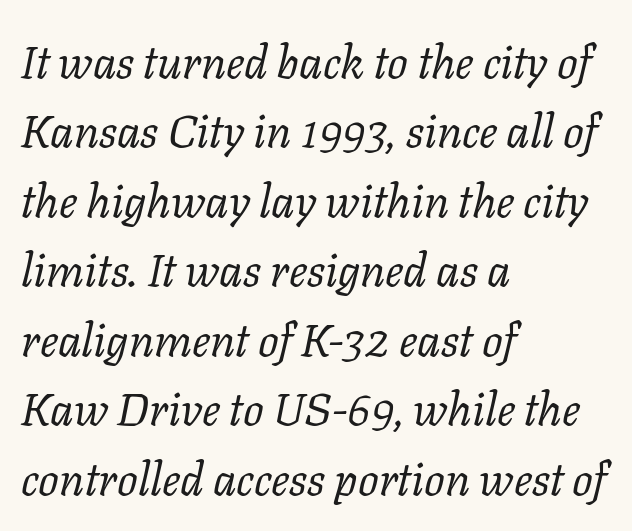
The image shows 46 px regular-weight serif type, italic (leaning right); set left-aligned, normal line spacing (1.51x), normal letter spacing, not underlined; low stroke contrast and a medium x-height.
